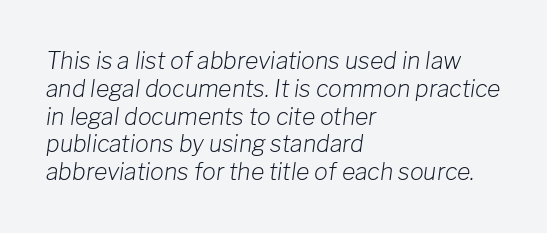
Q: Is the text bold? A: No.
Q: Is the text italic (slanted)? A: Yes, it leans right by about 8 degrees.
Q: Is the text underlined? A: No.
Q: How is the paragraph aligned? A: Left-aligned.
Q: Is the spacing between letters normal or unusually wide? A: Normal.
